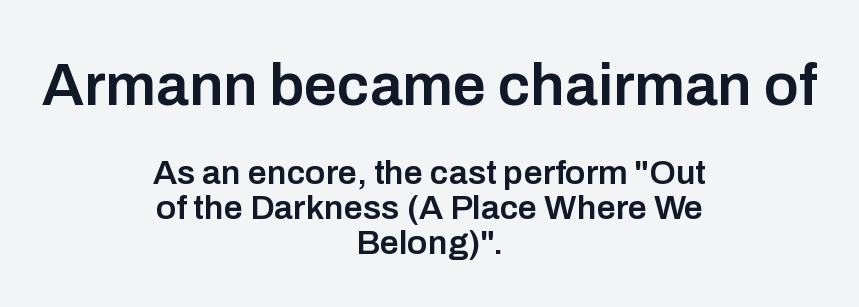
{"serif": "no", "italic": "no", "bold": "semi", "weight": "semibold", "width": "normal", "stroke_contrast": "low", "x_height": "medium", "monospaced": "no", "underline": "no", "align": "center", "line_spacing": "tight", "line_spacing_ratio": 1.02, "letter_spacing": "normal", "letter_spacing_em": 0.0, "larger_block": "first", "size_ratio": 1.74, "glyph_px": 59}
